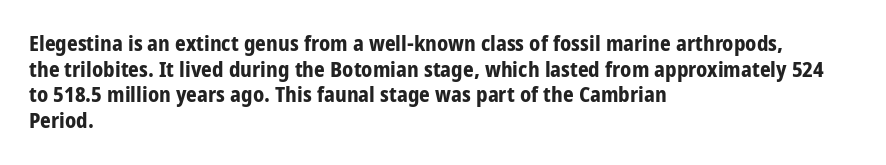
Q: Is the text bold? A: Yes.
Q: Is the text italic (slanted)? A: No, it is upright.
Q: Is the text underlined? A: No.
Q: How is the paragraph aligned? A: Left-aligned.
Q: Is the spacing between letters normal or unusually wide? A: Normal.
